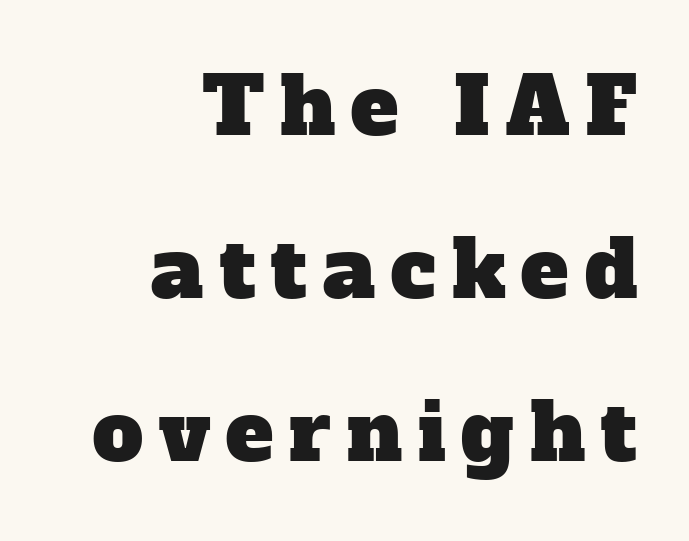
The image shows 80 px serif type; set right-aligned, loose line spacing (2.04x), unusually wide letter spacing (+0.2 em), not underlined; low stroke contrast and a medium x-height.
